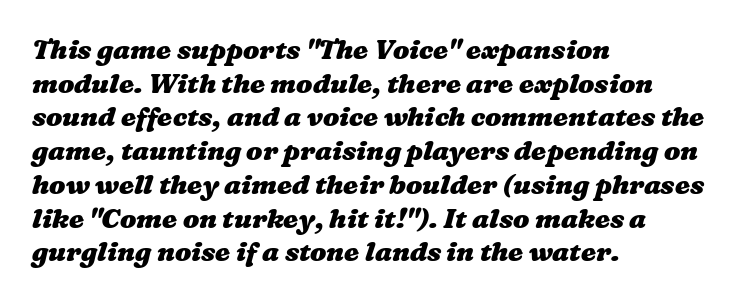
The strokes are fattened all the way to bold. The glyphs are unaccompanied by any horizontal stroke below them. Teacher's note: observe the even left margin — that is flush-left alignment. Does extra space separate the letters? No, they use regular spacing. Honestly, the row spacing looks completely unremarkable.
